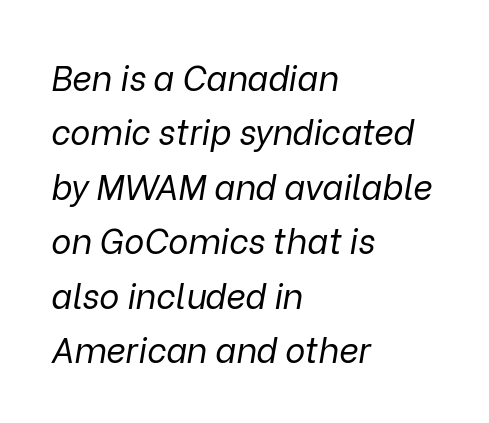
The image shows 34 px regular-weight type, italic (leaning right); set left-aligned, normal line spacing (1.6x), normal letter spacing, not underlined; low stroke contrast and a medium x-height.
